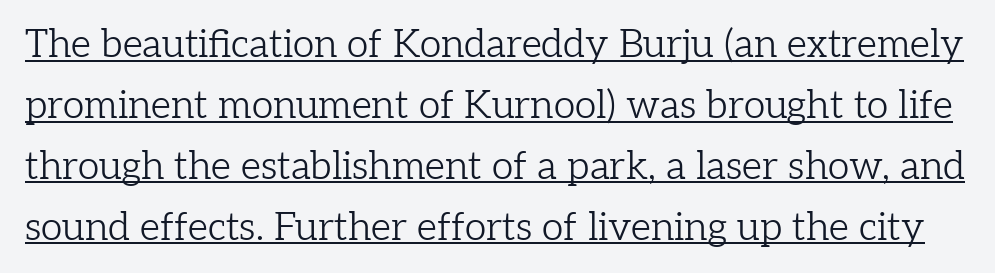
Q: Is the text bold? A: No.
Q: Is the text italic (slanted)? A: No, it is upright.
Q: Is the typeface a serif or a sans-serif typeface? A: Serif.
Q: Is the text underlined? A: Yes.
Q: Is the spacing between letters normal or unusually wide? A: Normal.
Q: Is the spacing between lines tight, normal or loose? A: Normal.
Q: Width (condensed, normal, or wide)? A: Normal.
Q: Stroke contrast? A: Low.
Q: x-height? A: Medium.
Q: Monospaced? A: No.
